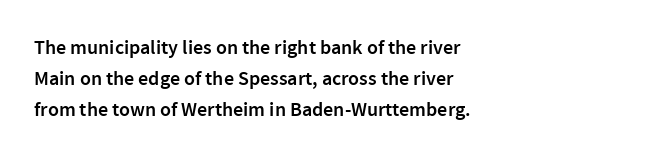
The image shows 20 px text type, upright; set left-aligned, normal line spacing (1.54x), normal letter spacing, not underlined.
